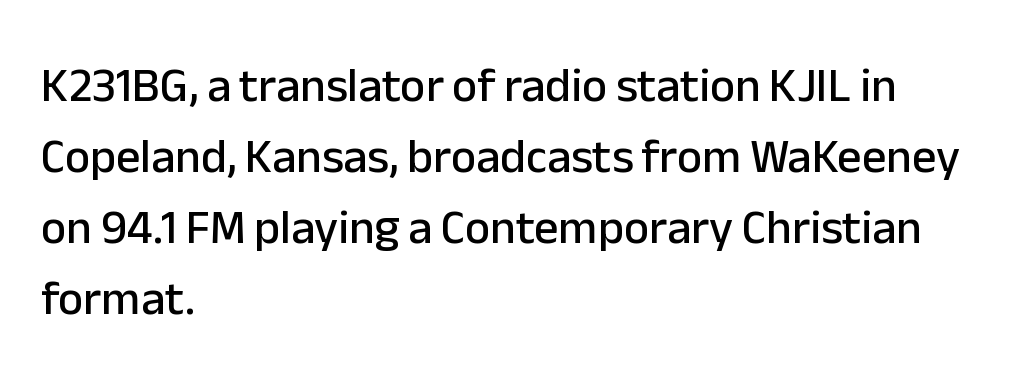
The image shows 48 px sans-serif type, upright; set left-aligned, normal line spacing (1.48x), normal letter spacing, not underlined; low stroke contrast and a medium x-height.
